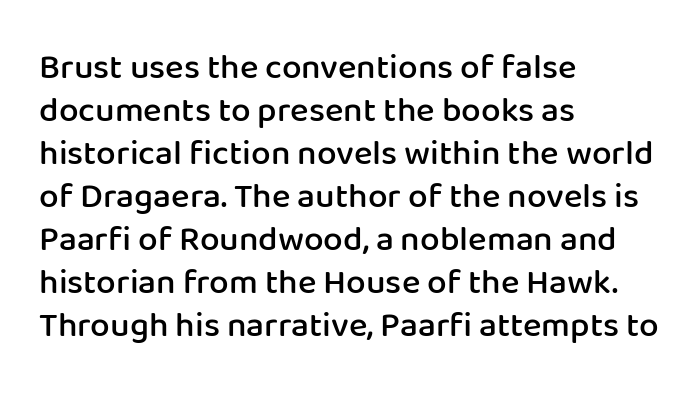
The image shows 35 px semibold sans-serif type, upright; set left-aligned, line spacing 1.23x, normal letter spacing, not underlined; low stroke contrast and a medium x-height.
